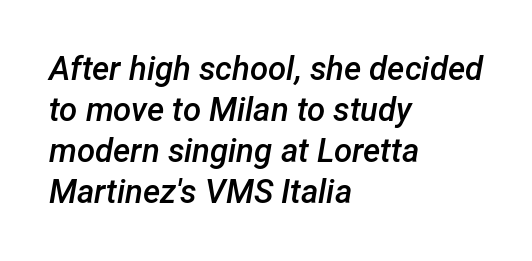
{"italic": "yes", "lean": "right", "slant_degrees": 12, "bold": "semi", "weight": "semibold", "width": "normal", "stroke_contrast": "low", "x_height": "medium", "monospaced": "no", "underline": "no", "align": "left", "line_spacing_ratio": 1.24, "letter_spacing": "normal", "letter_spacing_em": 0.0, "glyph_px": 33}
